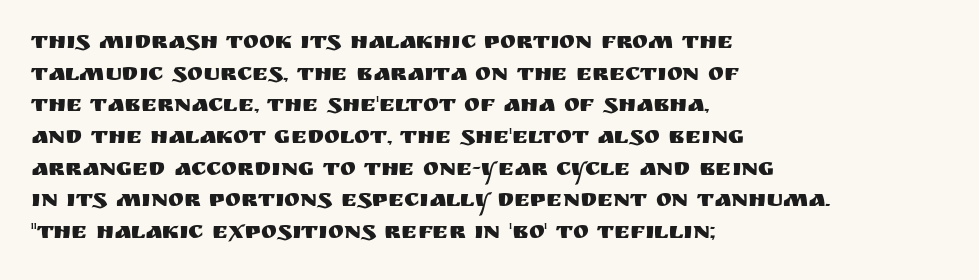
{"italic": "no", "underline": "no", "align": "left", "line_spacing": "normal", "line_spacing_ratio": 1.32, "letter_spacing": "normal", "letter_spacing_em": 0.0, "glyph_px": 24}
